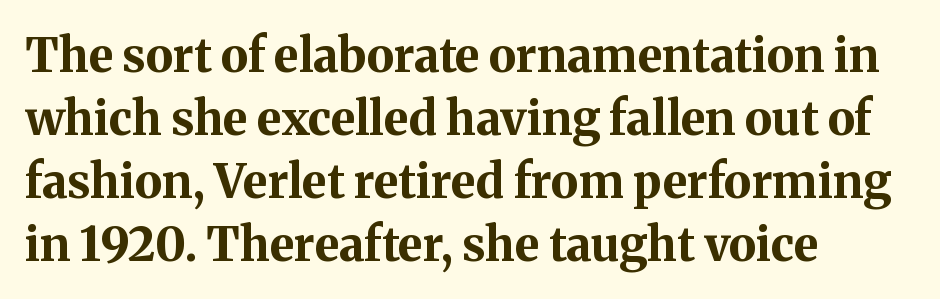
{"serif": "yes", "italic": "no", "bold": "yes", "weight": "bold", "width": "normal", "stroke_contrast": "medium", "x_height": "medium", "monospaced": "no", "underline": "no", "align": "left", "line_spacing": "normal", "line_spacing_ratio": 1.34, "letter_spacing": "normal", "letter_spacing_em": 0.0, "glyph_px": 47}
